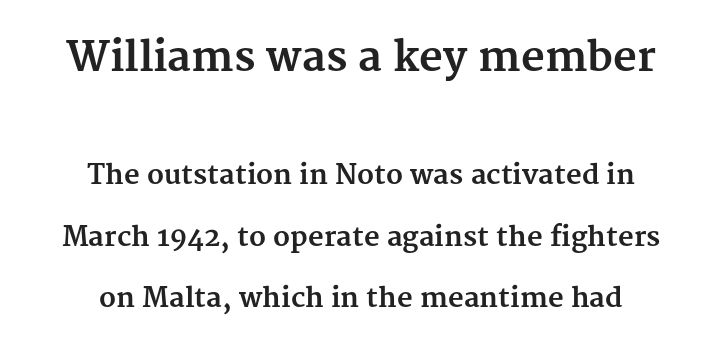
Centered paragraph, ragged on both sides. The glyphs have the mass of a bold cut. The face used here is proportionally spaced, like ordinary book or web type. The space beneath each line is pristine and unruled. The upper block of text is set noticeably larger than the block beneath it.
